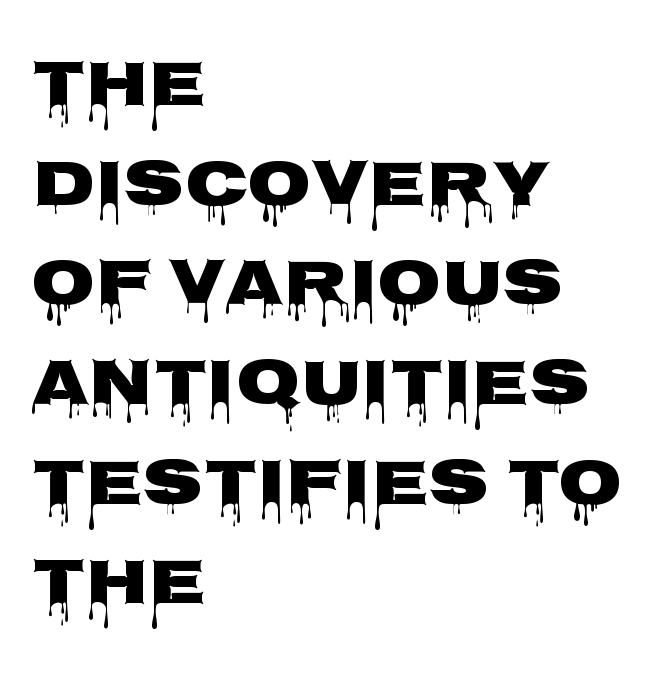
The image shows 66 px wide sans-serif type, upright; set left-aligned, normal line spacing (1.51x), normal letter spacing, not underlined; low stroke contrast and a large x-height.
